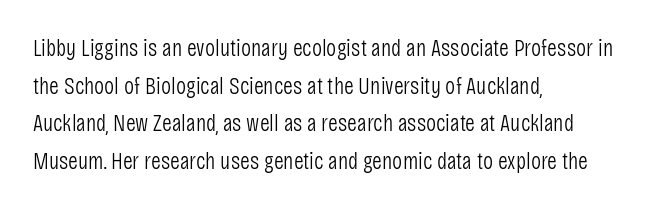
The setting favours the left margin, as ordinary paragraphs usually do. The face looks like a standard text weight, possibly lighter. Each row of text sits above clean, open space. Posture: straight, roman, zero tilt.
